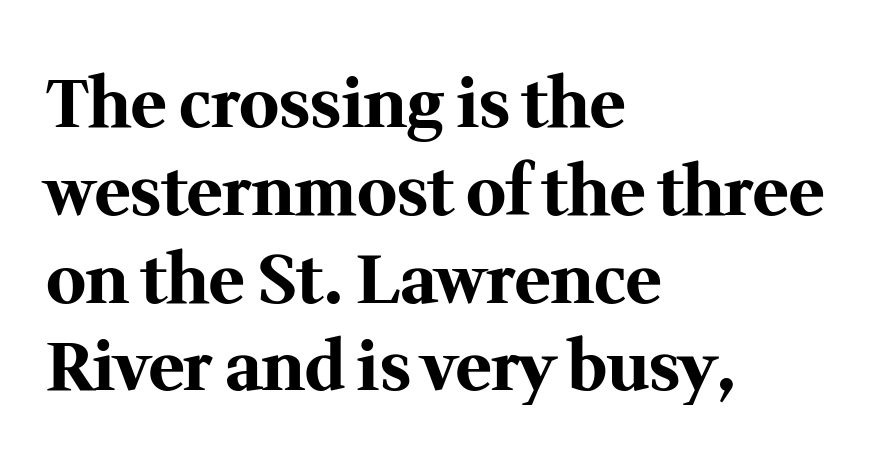
Plenty of ink on the page — the face is bold. Honestly, the row spacing looks completely unremarkable. This rendering employs a face with finishing strokes, i.e., a serif. Spacing verdict: proportional, widths tailored to each character. Do the letters lean? They stand straight. A clean baseline with only descenders dipping below it.
